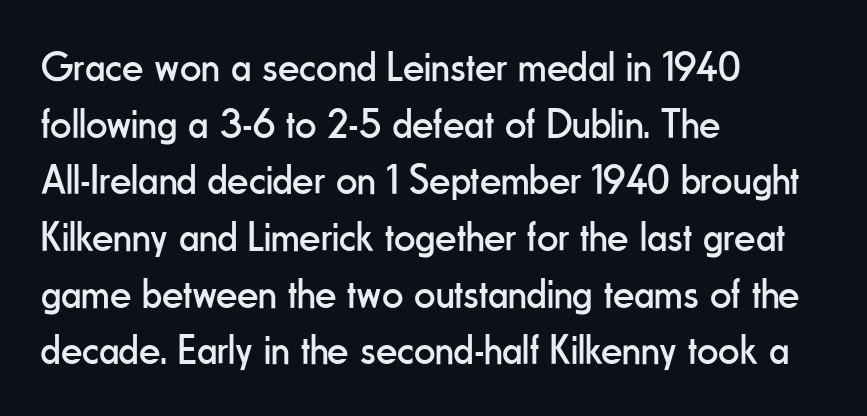
Rendered with straight, roman letterforms. Students, observe: this is what conventionally led text looks like. The setting favours the left margin, as ordinary paragraphs usually do. Weight: regular or lighter. Plain, unruled lines of type. Observe the absence of serifs on each vertical stroke in this sample.
